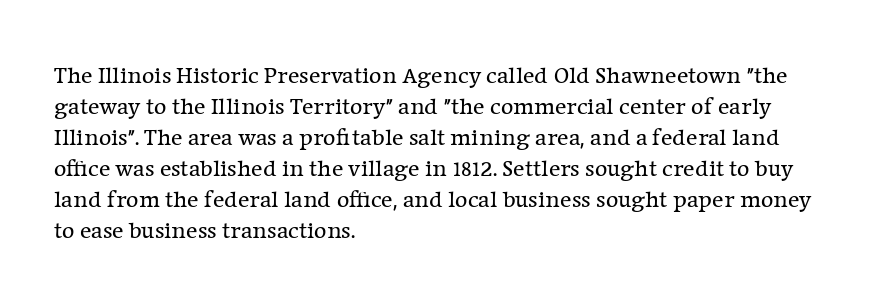
The image shows 24 px text type, upright; set left-aligned, normal line spacing (1.29x), normal letter spacing, not underlined.
